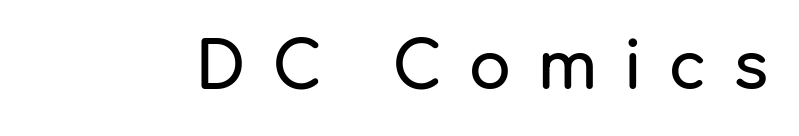
The image shows 65 px sans-serif type, upright; set unusually wide letter spacing (+0.39 em), not underlined; low stroke contrast and a medium x-height.
